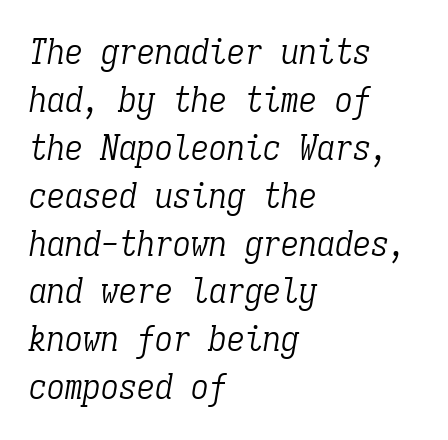
The text was rendered using a seriffed face with decorative stroke endings. Stems and bowls with no extra thickness — not bold. What's the leading like? Ordinary, nothing unusual. In terms of posture, this sample is oblique.
